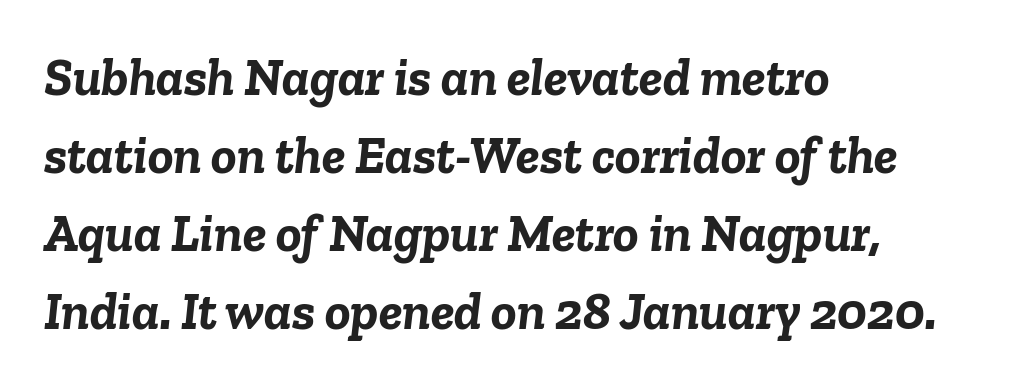
Q: Is the text bold? A: Yes.
Q: Is the text italic (slanted)? A: Yes, it leans right by about 6 degrees.
Q: Is the text underlined? A: No.
Q: How is the paragraph aligned? A: Left-aligned.
Q: Is the spacing between letters normal or unusually wide? A: Normal.
Q: Is the spacing between lines tight, normal or loose? A: Normal.
Q: Width (condensed, normal, or wide)? A: Normal.
Q: Stroke contrast? A: Low.
Q: x-height? A: Medium.
Q: Monospaced? A: No.
